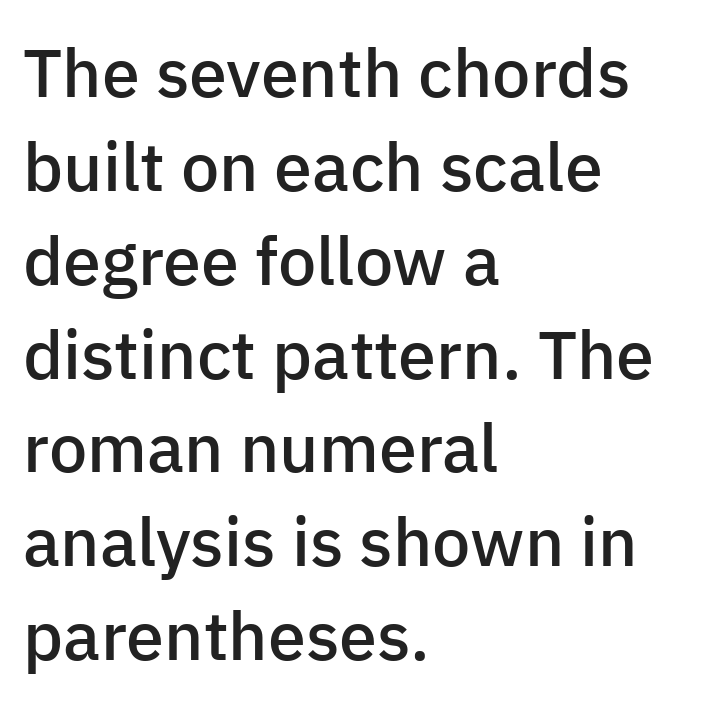
The image shows 68 px semibold sans-serif type, upright; set left-aligned, normal line spacing (1.38x), normal letter spacing, not underlined; low stroke contrast and a medium x-height.
